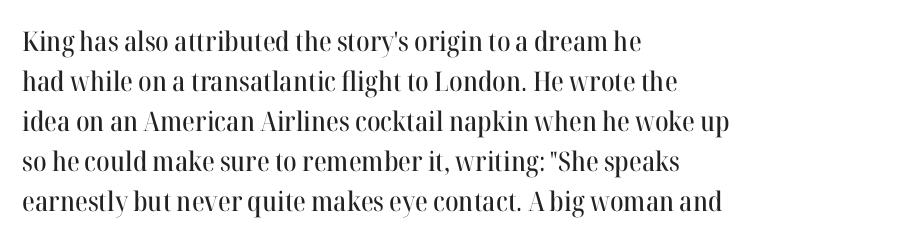
{"italic": "no", "underline": "no", "align": "left", "line_spacing": "normal", "line_spacing_ratio": 1.48, "letter_spacing": "normal", "letter_spacing_em": 0.0, "glyph_px": 27}
